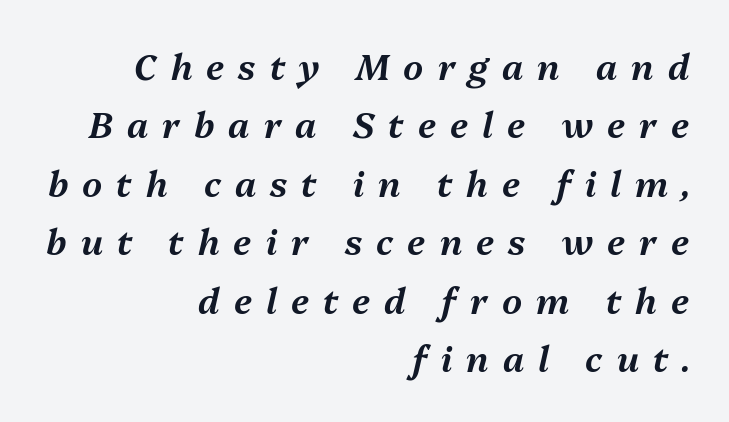
Q: Is the text italic (slanted)? A: Yes, it leans right by about 13 degrees.
Q: Is the text underlined? A: No.
Q: How is the paragraph aligned? A: Right-aligned.
Q: Is the spacing between letters normal or unusually wide? A: Unusually wide.
Q: Is the spacing between lines tight, normal or loose? A: Normal.
Q: Width (condensed, normal, or wide)? A: Normal.
Q: Stroke contrast? A: Medium.
Q: x-height? A: Medium.
Q: Monospaced? A: No.
